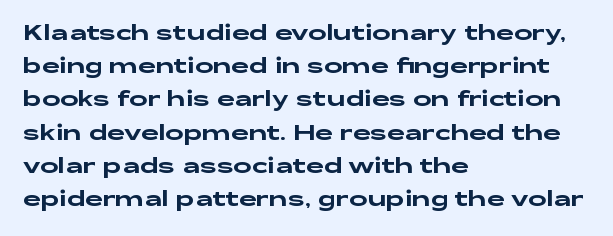
The image shows 22 px text type, upright; set left-aligned, normal line spacing (1.51x), normal letter spacing, not underlined.
